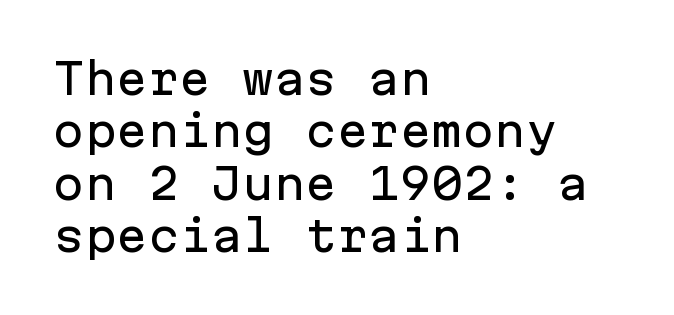
{"serif": "no", "italic": "no", "width": "normal", "stroke_contrast": "low", "x_height": "medium", "monospaced": "yes", "underline": "no", "align": "left", "line_spacing": "normal", "line_spacing_ratio": 1.25, "letter_spacing": "normal", "letter_spacing_em": 0.0, "glyph_px": 42}
